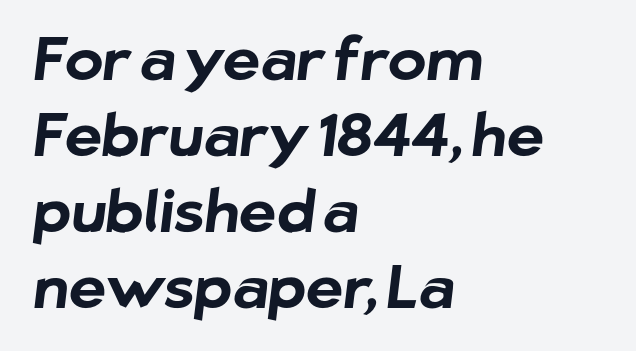
Normally led — the rows are evenly, conventionally spaced. Descenders hang freely into open space. Weight: bold. Letter spacing: default. Unlike a traditional serif, this face leaves its strokes unadorned.
